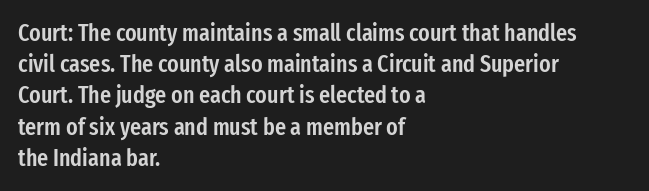
Q: Is the text bold? A: Semi-bold.
Q: Is the text italic (slanted)? A: No, it is upright.
Q: Is the text underlined? A: No.
Q: How is the paragraph aligned? A: Left-aligned.
Q: Is the spacing between letters normal or unusually wide? A: Normal.
Q: Is the spacing between lines tight, normal or loose? A: Normal.
